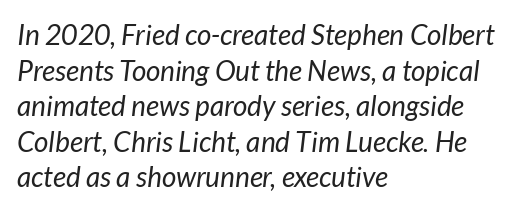
The image shows 28 px regular-weight type, italic (leaning right); set left-aligned, normal line spacing (1.27x), normal letter spacing, not underlined; low stroke contrast and a medium x-height.
